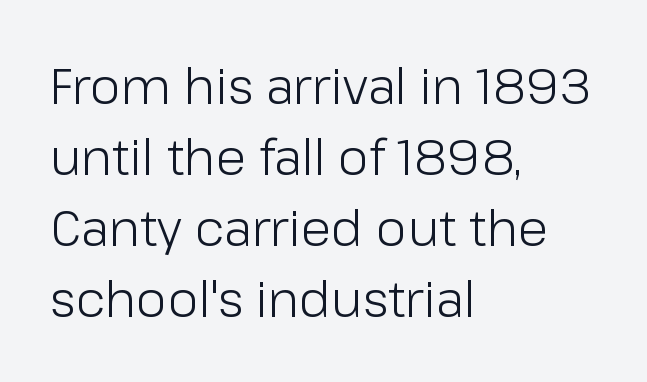
{"serif": "no", "italic": "no", "bold": "no", "weight": "light", "width": "normal", "stroke_contrast": "low", "x_height": "medium", "monospaced": "no", "underline": "no", "align": "left", "line_spacing": "normal", "line_spacing_ratio": 1.42, "letter_spacing": "normal", "letter_spacing_em": 0.0, "glyph_px": 50}
